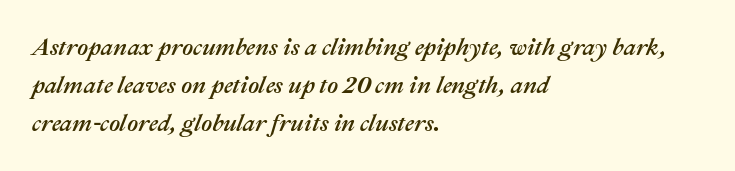
The passage shown has conventional tracking throughout. Just letters on the line, the space beneath them empty. Style check: oblique. Horizontally, the lines are justified to the leading edge only. One glance says typical: line gaps are just what's usual.
